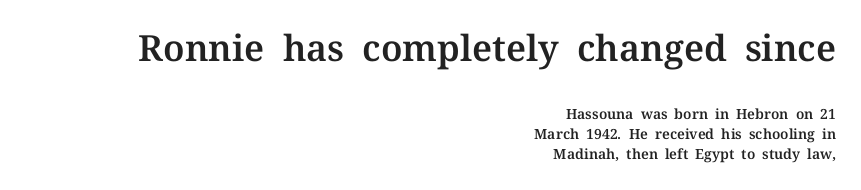
{"serif": "yes", "italic": "no", "width": "normal", "stroke_contrast": "medium", "x_height": "medium", "monospaced": "no", "underline": "no", "align": "right", "line_spacing": "normal", "line_spacing_ratio": 1.43, "letter_spacing": "normal", "letter_spacing_em": 0.0, "larger_block": "first", "size_ratio": 2.57, "glyph_px": 36}
